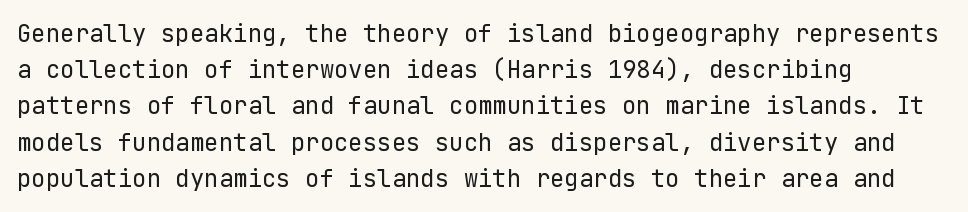
Default kerning and tracking; the words read as compact shapes. Tall strokes in this sample are plumb rather than angled. This rendering uses left alignment, leaving the right contour irregular. Students, observe: this is what conventionally led text looks like. Each stroke keeps to a modest, everyday thickness or less. Honestly, there is no underline to notice here at all.
